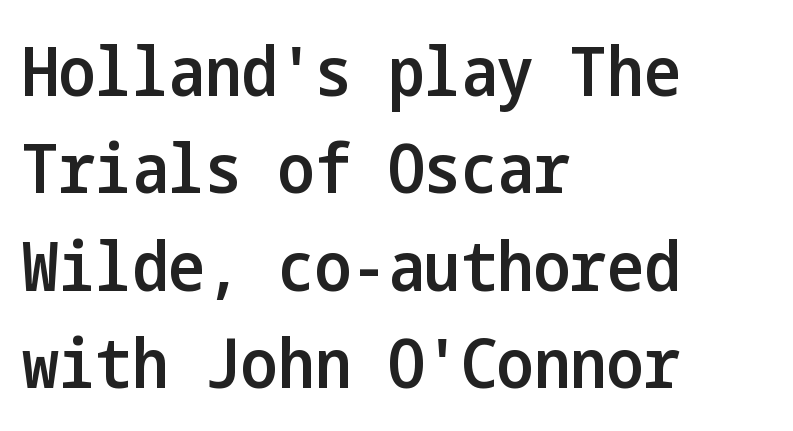
Q: Is the text bold? A: Semi-bold.
Q: Is the text italic (slanted)? A: No, it is upright.
Q: Is the typeface a serif or a sans-serif typeface? A: Sans-serif.
Q: Is the text underlined? A: No.
Q: How is the paragraph aligned? A: Left-aligned.
Q: Is the spacing between letters normal or unusually wide? A: Normal.
Q: Is the spacing between lines tight, normal or loose? A: Normal.
Q: Width (condensed, normal, or wide)? A: Condensed.
Q: Stroke contrast? A: Low.
Q: x-height? A: Medium.
